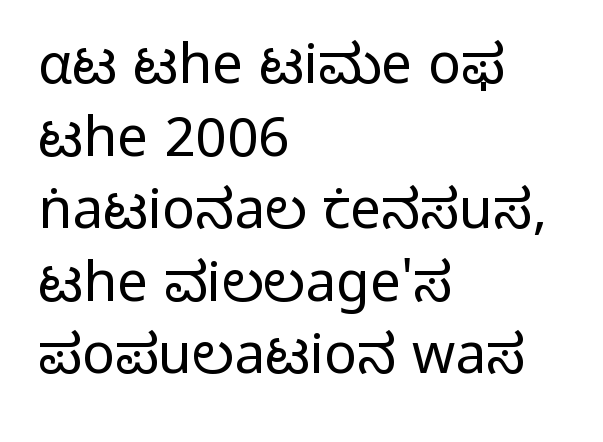
Q: Is the text bold? A: No.
Q: Is the text italic (slanted)? A: No, it is upright.
Q: Is the typeface a serif or a sans-serif typeface? A: Sans-serif.
Q: Is the text underlined? A: No.
Q: How is the paragraph aligned? A: Left-aligned.
Q: Is the spacing between letters normal or unusually wide? A: Normal.
Q: Is the spacing between lines tight, normal or loose? A: Normal.
Q: Width (condensed, normal, or wide)? A: Normal.
Q: Stroke contrast? A: Low.
Q: x-height? A: Medium.
Q: Monospaced? A: No.
